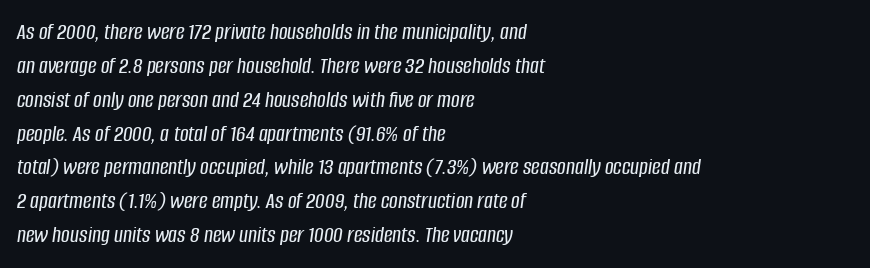
Q: Is the text italic (slanted)? A: Yes, it leans right by about 8 degrees.
Q: Is the text underlined? A: No.
Q: How is the paragraph aligned? A: Left-aligned.
Q: Is the spacing between letters normal or unusually wide? A: Normal.
Q: Is the spacing between lines tight, normal or loose? A: Normal.
